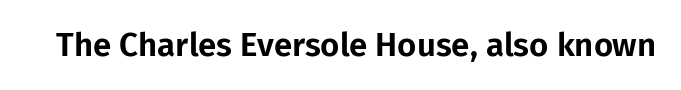
{"serif": "no", "italic": "no", "width": "normal", "stroke_contrast": "low", "x_height": "medium", "monospaced": "no", "underline": "no", "letter_spacing": "normal", "letter_spacing_em": 0.0, "glyph_px": 33}
